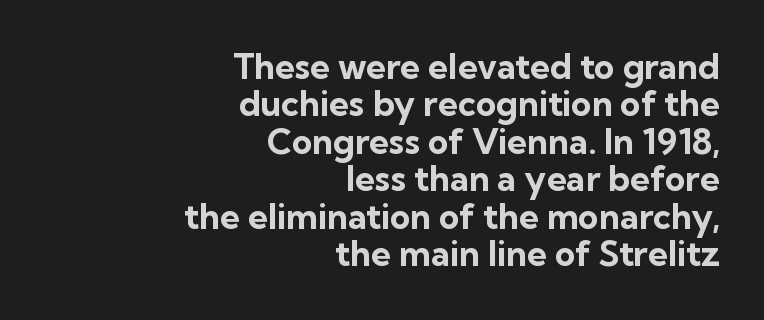
Descender tails drop into unmarked territory. The designer went with a sans here, leaving each stem footless. Notice how the stems are strictly vertical — no italics here. In terms of leading, this rendering errs on the cramped side. All the whitespace from short lines collects on the left.
